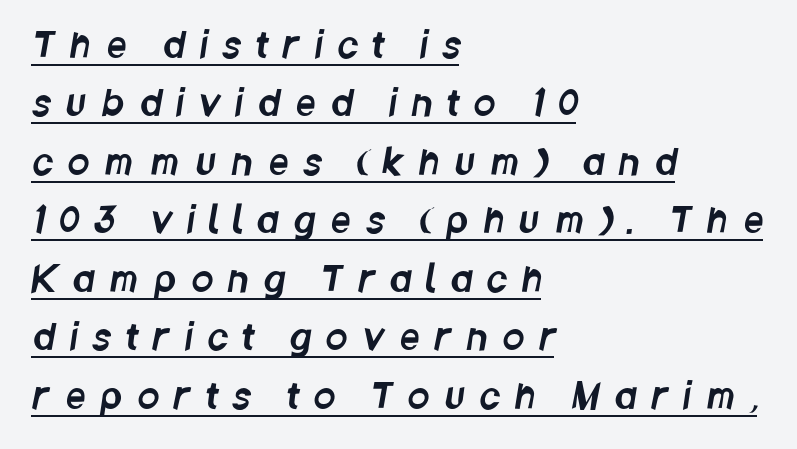
Between one letter and the next there's a generous, obvious gap. The typesetter has applied underlining to the passage shown. The designer left line spacing at the default. To sum up the face: it is a sans, with no serifs. Note the varied advance widths — an 'i' is clearly narrower than an 'm'. These lines are set flush left with a ragged right edge.
